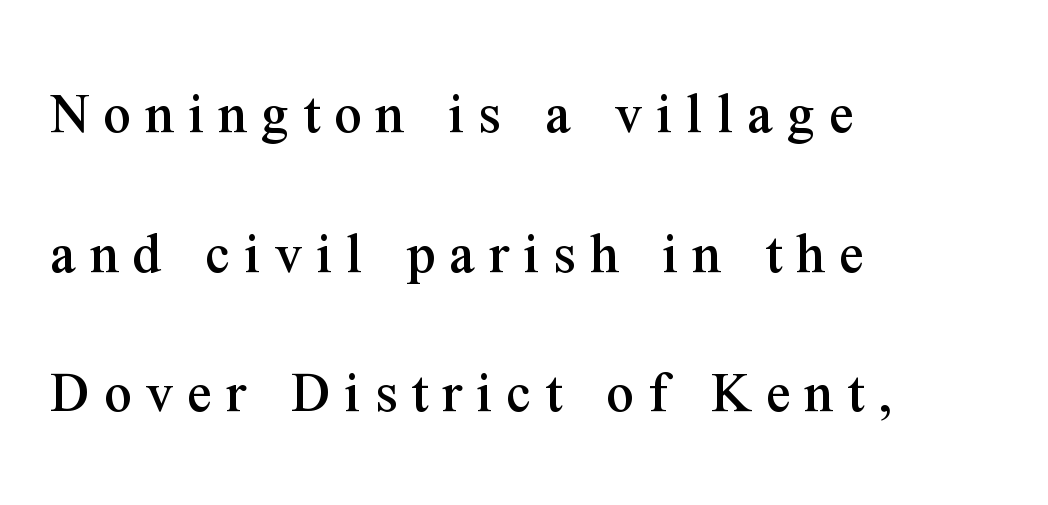
The image shows 61 px serif type, upright; set left-aligned, loose line spacing (2.29x), unusually wide letter spacing (+0.23 em), not underlined; medium stroke contrast and a medium x-height.
